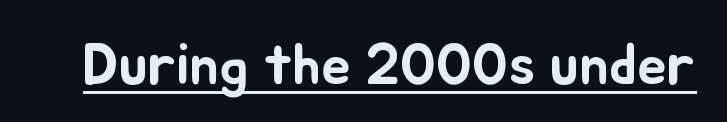
The image shows 59 px text type, upright; set normal letter spacing, underlined; low stroke contrast and a small x-height.
